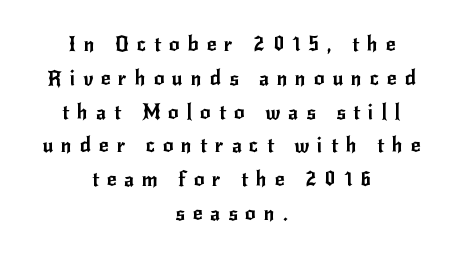
{"italic": "no", "underline": "no", "align": "center", "line_spacing": "normal", "line_spacing_ratio": 1.61, "letter_spacing": "wide", "letter_spacing_em": 0.37, "glyph_px": 21}
